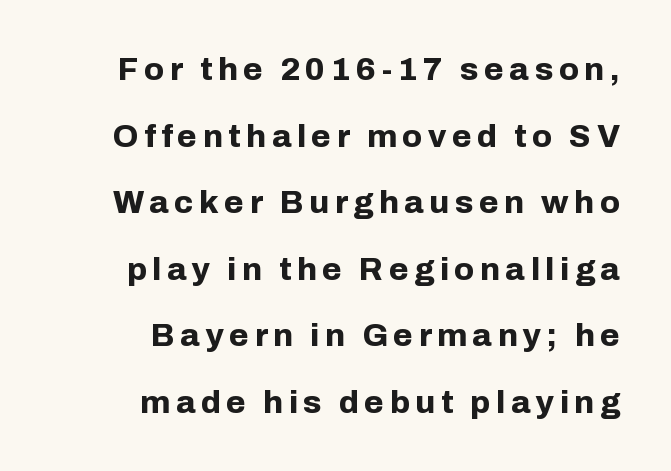
{"serif": "no", "italic": "no", "bold": "yes", "weight": "bold", "width": "normal", "stroke_contrast": "low", "x_height": "medium", "monospaced": "no", "underline": "no", "align": "right", "line_spacing": "loose", "line_spacing_ratio": 2.08, "glyph_px": 32}
